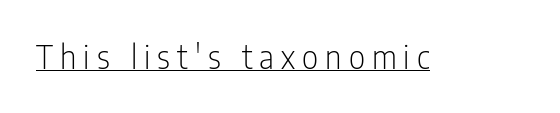
The image shows 32 px light, condensed sans-serif type, upright; set unusually wide letter spacing (+0.22 em), underlined; low stroke contrast and a medium x-height.
